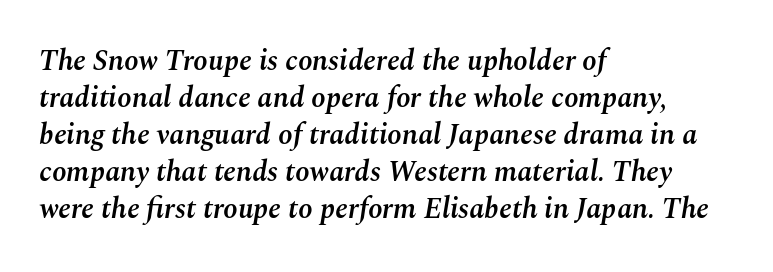
Notice how the passage keeps a crisp vertical edge on the left only. I'd describe the lettering as semibold — firm but not a full bold. Rule under the text: the space is simply empty. Looks like regular typesetting: each glyph gets only the width it needs. In terms of posture, this sample is oblique. The horizontal fit of the characters is conventional and even.
